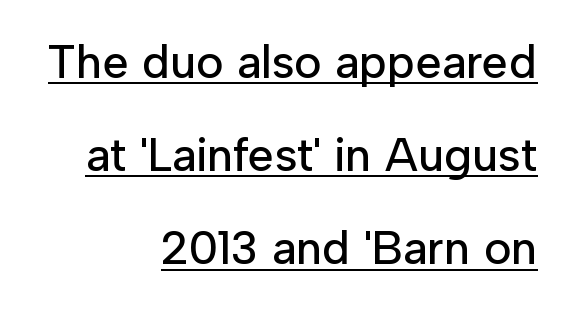
The image shows 47 px sans-serif type, upright; set right-aligned, loose line spacing (1.98x), normal letter spacing, underlined; low stroke contrast and a medium x-height.
